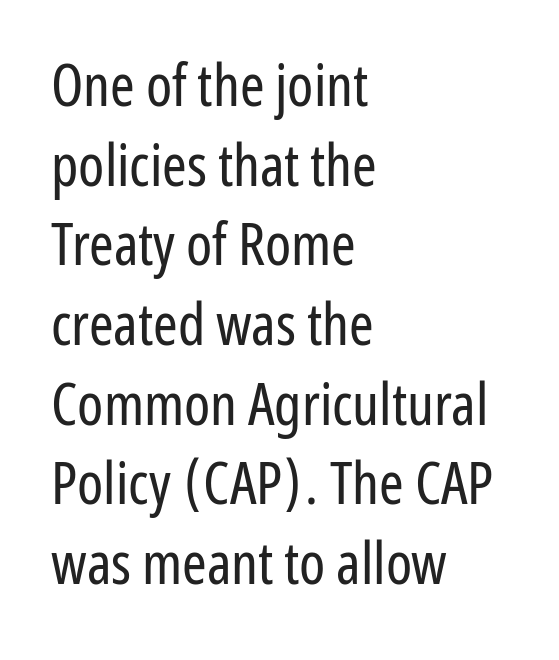
Notice how the stems are strictly vertical — no italics here. Descenders hang freely into open space. The designer went with a sans here, leaving each stem footless. The lines sit at an ordinary, default distance from one another. A classic flush-left, rag-right setting is used for this passage. Think of a printed novel: that variable character pitch is what you see here.
